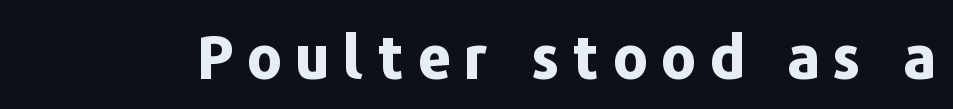
This sample uses an upright cut, with every glyph sitting square on the baseline. The face used here is a sans, in the tradition of grotesques and geometrics. The passage shown is typed in a proportional face where columns would drift. The rendering uses a bold face; every stroke is thick and dark.
